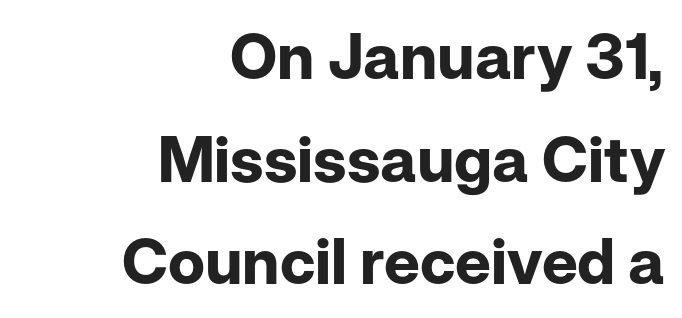
Q: Is the text bold? A: Yes.
Q: Is the text italic (slanted)? A: No, it is upright.
Q: Is the typeface a serif or a sans-serif typeface? A: Sans-serif.
Q: Is the text underlined? A: No.
Q: How is the paragraph aligned? A: Right-aligned.
Q: Is the spacing between letters normal or unusually wide? A: Normal.
Q: Is the spacing between lines tight, normal or loose? A: Normal.
Q: Width (condensed, normal, or wide)? A: Normal.
Q: Stroke contrast? A: Low.
Q: x-height? A: Medium.
Q: Monospaced? A: No.
